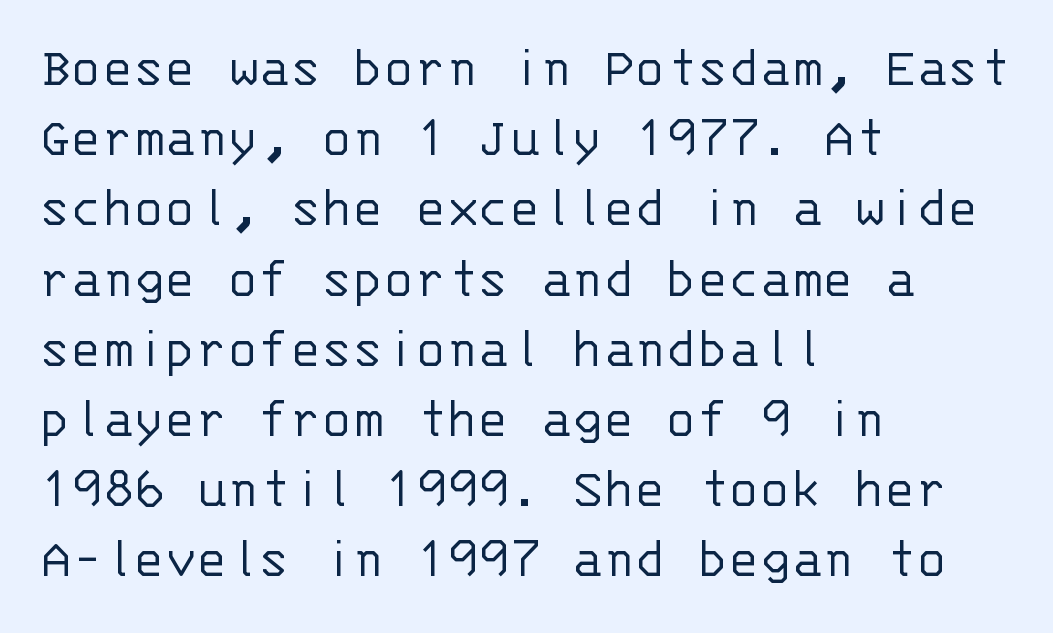
{"serif": "no", "italic": "no", "bold": "no", "weight": "light", "width": "normal", "stroke_contrast": "low", "x_height": "large", "monospaced": "yes", "underline": "no", "align": "left", "line_spacing_ratio": 1.21, "letter_spacing": "normal", "letter_spacing_em": 0.0, "glyph_px": 58}
